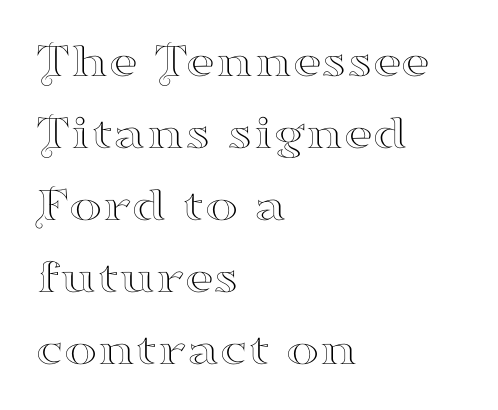
A roman cut, with each character standing at attention. Is the block centered? No — it sits flush against the left margin. Varying glyph widths throughout — classic text-font behaviour. A normal amount of white space separates one row of letters from the next. Type style note: has serifs. Clear beneath every line of the passage.
